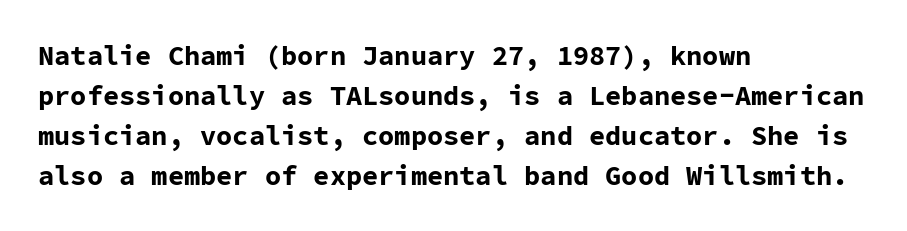
{"italic": "no", "bold": "yes", "underline": "no", "align": "left", "line_spacing": "normal", "line_spacing_ratio": 1.48, "letter_spacing": "normal", "letter_spacing_em": 0.0, "glyph_px": 27}
